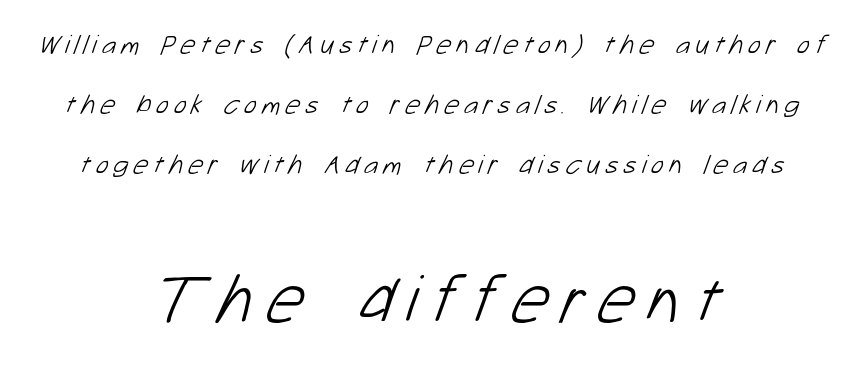
Neither beginnings nor endings align; midpoints do. Summary of vertical rhythm: relaxed, with wide interline spacing. A typesetter would call this proportional, since set widths differ per character. Just letters on the line, the space beneath them empty. Larger block? The one below; the one above is distinctly smaller.
